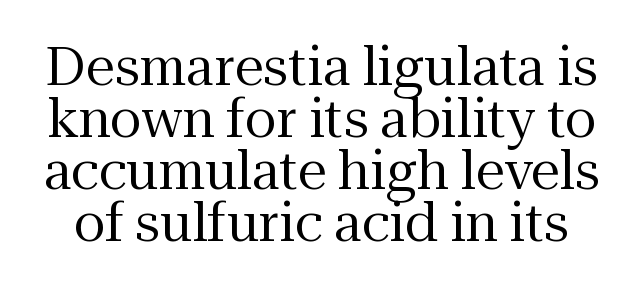
The image shows 52 px regular-weight serif type, upright; set tight line spacing (1.0x), normal letter spacing, not underlined; medium stroke contrast and a medium x-height.
